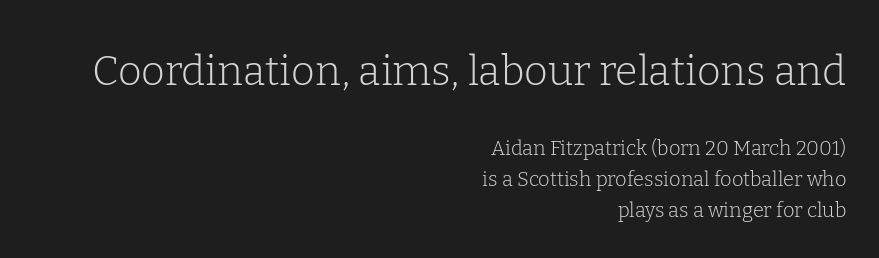
The image shows 41 px light serif type, upright; set right-aligned, normal line spacing (1.54x), normal letter spacing, not underlined; the first (top) block is 2.05x larger; low stroke contrast and a medium x-height.
